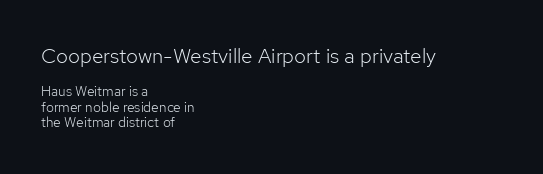
Q: Is the text bold? A: No.
Q: Is the text italic (slanted)? A: No, it is upright.
Q: Is the text underlined? A: No.
Q: How is the paragraph aligned? A: Left-aligned.
Q: Is the spacing between letters normal or unusually wide? A: Normal.
Q: Is the spacing between lines tight, normal or loose? A: Tight.
Q: Which block of text is set in a larger size, the first (top) or the second (bottom)? A: The first (top) one.
